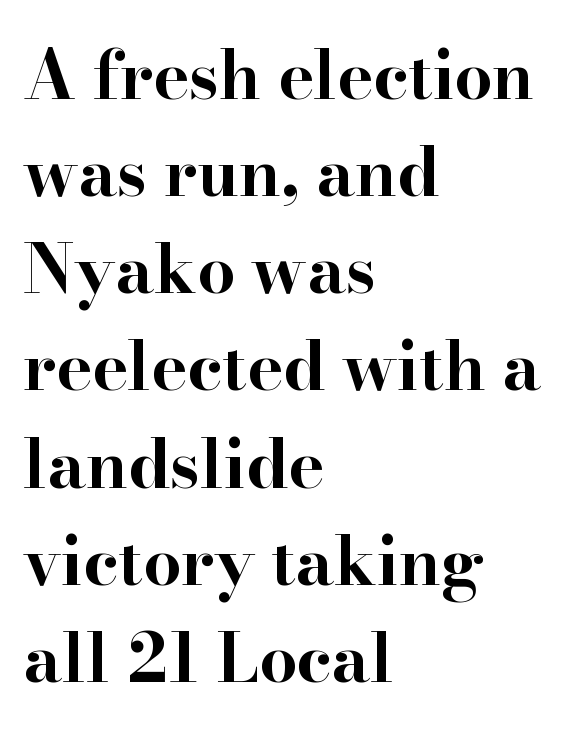
A clean baseline with only descenders dipping below it. You could not count columns in this text — the font is proportionally spaced. The characters display serif detailing at their extremities. Caption: standard tracking, unaltered. Where is the straight margin? On the left. The vertical gap from one line to the next is medium.
